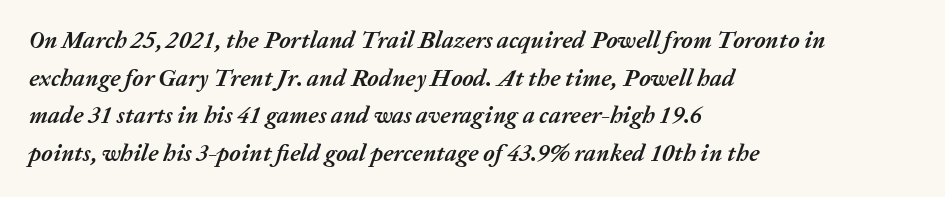
{"italic": "yes", "lean": "right", "slant_degrees": 20, "bold": "yes", "underline": "no", "align": "left", "line_spacing": "normal", "line_spacing_ratio": 1.57, "letter_spacing": "normal", "letter_spacing_em": 0.0, "glyph_px": 24}
